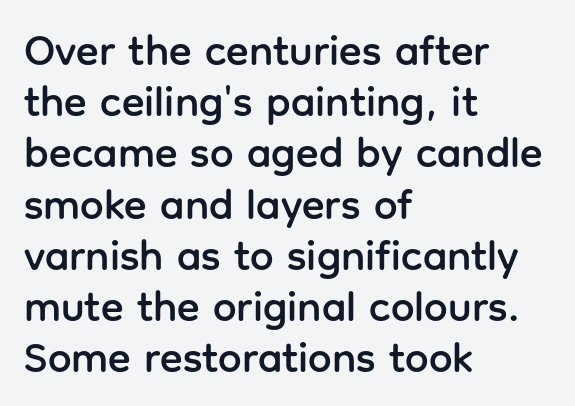
Q: Is the text italic (slanted)? A: No, it is upright.
Q: Is the typeface a serif or a sans-serif typeface? A: Sans-serif.
Q: Is the text underlined? A: No.
Q: How is the paragraph aligned? A: Left-aligned.
Q: Is the spacing between letters normal or unusually wide? A: Normal.
Q: Width (condensed, normal, or wide)? A: Normal.
Q: Stroke contrast? A: Low.
Q: x-height? A: Medium.
Q: Monospaced? A: No.
